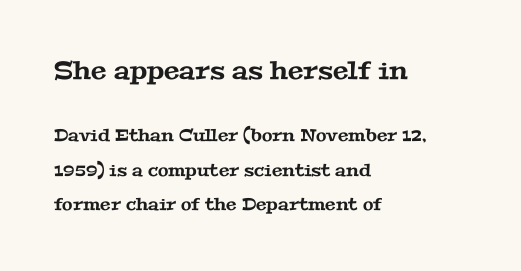
Q: Is the text underlined? A: No.
Q: How is the paragraph aligned? A: Left-aligned.
Q: Is the spacing between letters normal or unusually wide? A: Normal.
Q: Is the spacing between lines tight, normal or loose? A: Loose.
Q: Which block of text is set in a larger size, the first (top) or the second (bottom)? A: The first (top) one.
